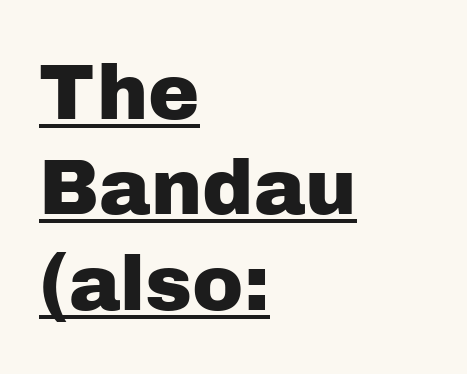
Q: Is the text italic (slanted)? A: No, it is upright.
Q: Is the typeface a serif or a sans-serif typeface? A: Sans-serif.
Q: Is the text underlined? A: Yes.
Q: How is the paragraph aligned? A: Left-aligned.
Q: Is the spacing between letters normal or unusually wide? A: Normal.
Q: Width (condensed, normal, or wide)? A: Normal.
Q: Stroke contrast? A: Low.
Q: x-height? A: Medium.
Q: Monospaced? A: No.
